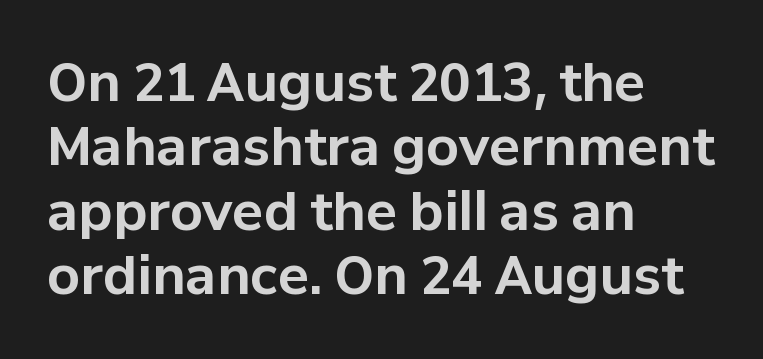
{"serif": "no", "italic": "no", "bold": "yes", "weight": "bold", "width": "normal", "stroke_contrast": "low", "x_height": "medium", "monospaced": "no", "underline": "no", "align": "left", "line_spacing_ratio": 1.24, "letter_spacing": "normal", "letter_spacing_em": 0.0, "glyph_px": 52}
